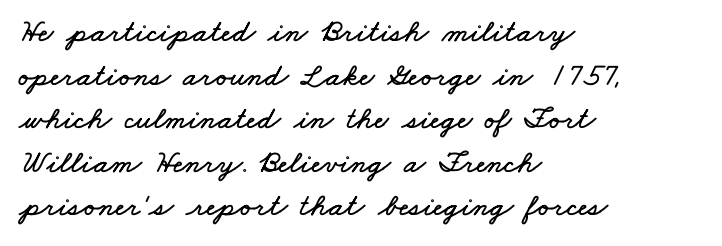
{"width": "wide", "stroke_contrast": "low", "x_height": "small", "monospaced": "no", "underline": "no", "align": "left", "line_spacing": "normal", "line_spacing_ratio": 1.36, "letter_spacing": "normal", "letter_spacing_em": 0.0, "glyph_px": 32}
